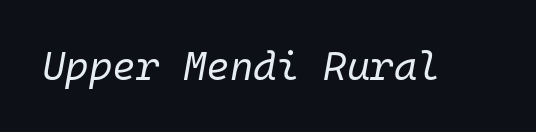
The image shows 40 px regular-weight type, italic (leaning right), monospaced; set normal letter spacing, not underlined; low stroke contrast and a medium x-height.
